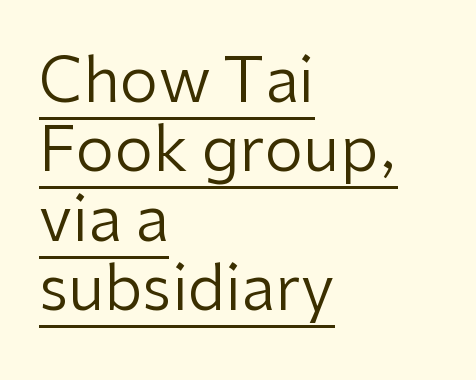
Q: Is the text bold? A: No.
Q: Is the text italic (slanted)? A: No, it is upright.
Q: Is the typeface a serif or a sans-serif typeface? A: Sans-serif.
Q: Is the text underlined? A: Yes.
Q: How is the paragraph aligned? A: Left-aligned.
Q: Is the spacing between letters normal or unusually wide? A: Normal.
Q: Is the spacing between lines tight, normal or loose? A: Tight.
Q: Width (condensed, normal, or wide)? A: Normal.
Q: Stroke contrast? A: Low.
Q: x-height? A: Medium.
Q: Monospaced? A: No.
